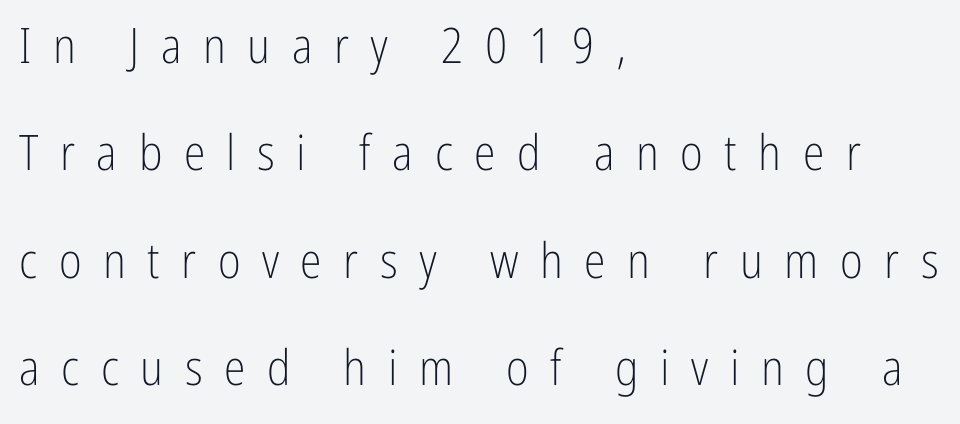
Q: Is the text bold? A: No.
Q: Is the text italic (slanted)? A: No, it is upright.
Q: Is the typeface a serif or a sans-serif typeface? A: Sans-serif.
Q: Is the text underlined? A: No.
Q: How is the paragraph aligned? A: Left-aligned.
Q: Is the spacing between letters normal or unusually wide? A: Unusually wide.
Q: Is the spacing between lines tight, normal or loose? A: Loose.
Q: Width (condensed, normal, or wide)? A: Condensed.
Q: Stroke contrast? A: Low.
Q: x-height? A: Medium.
Q: Monospaced? A: No.
